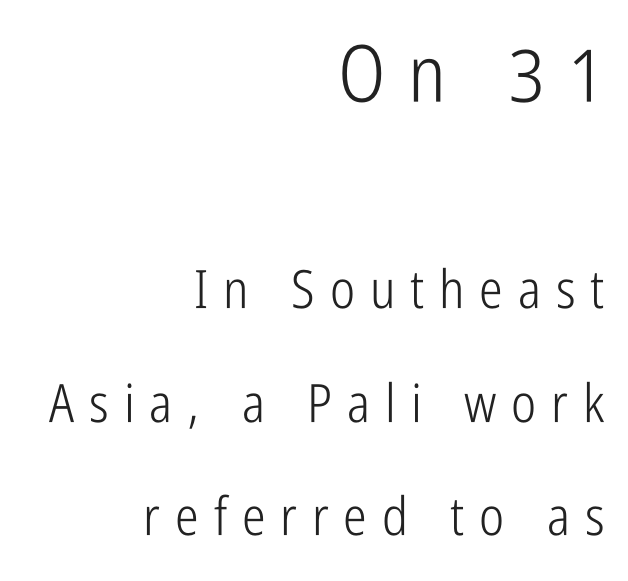
{"serif": "no", "italic": "no", "bold": "no", "weight": "light", "width": "condensed", "stroke_contrast": "low", "x_height": "medium", "monospaced": "no", "underline": "no", "align": "right", "line_spacing": "loose", "line_spacing_ratio": 2.14, "letter_spacing": "wide", "letter_spacing_em": 0.28, "larger_block": "first", "size_ratio": 1.49, "glyph_px": 79}
